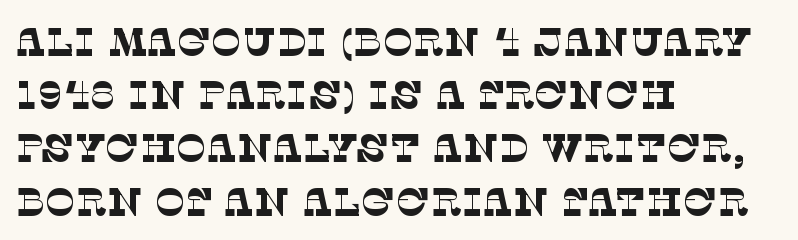
{"serif": "yes", "bold": "no", "weight": "thin", "width": "normal", "stroke_contrast": "low", "x_height": "large", "monospaced": "no", "underline": "no", "align": "left", "line_spacing": "normal", "line_spacing_ratio": 1.33, "letter_spacing": "normal", "letter_spacing_em": 0.0, "glyph_px": 40}
